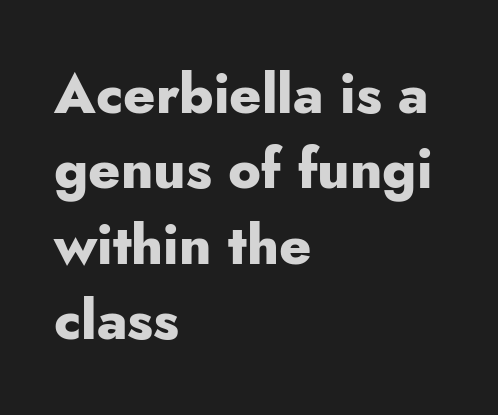
Q: Is the text bold? A: Yes.
Q: Is the text italic (slanted)? A: No, it is upright.
Q: Is the typeface a serif or a sans-serif typeface? A: Sans-serif.
Q: Is the text underlined? A: No.
Q: How is the paragraph aligned? A: Left-aligned.
Q: Is the spacing between letters normal or unusually wide? A: Normal.
Q: Is the spacing between lines tight, normal or loose? A: Normal.
Q: Width (condensed, normal, or wide)? A: Normal.
Q: Stroke contrast? A: Low.
Q: x-height? A: Small.
Q: Monospaced? A: No.
